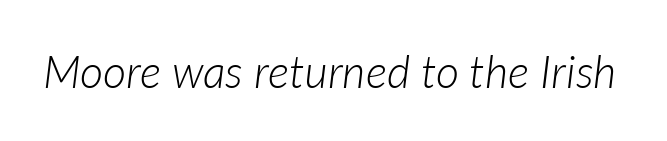
The image shows 45 px light type, italic (leaning right); set normal letter spacing, not underlined; low stroke contrast and a medium x-height.
